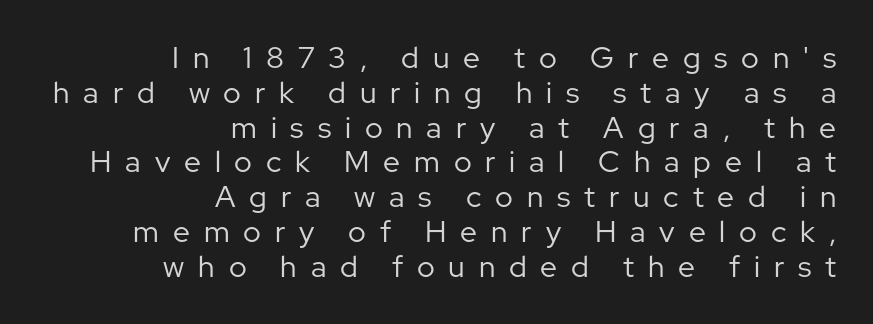
Q: Is the text bold? A: No.
Q: Is the text italic (slanted)? A: No, it is upright.
Q: Is the typeface a serif or a sans-serif typeface? A: Sans-serif.
Q: Is the text underlined? A: No.
Q: How is the paragraph aligned? A: Right-aligned.
Q: Is the spacing between letters normal or unusually wide? A: Unusually wide.
Q: Width (condensed, normal, or wide)? A: Normal.
Q: Stroke contrast? A: Low.
Q: x-height? A: Medium.
Q: Monospaced? A: No.
